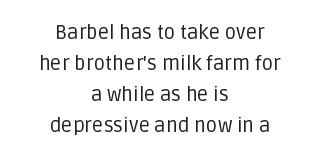
{"italic": "no", "bold": "no", "underline": "no", "align": "center", "line_spacing": "normal", "line_spacing_ratio": 1.55, "letter_spacing": "normal", "letter_spacing_em": 0.0, "glyph_px": 20}
